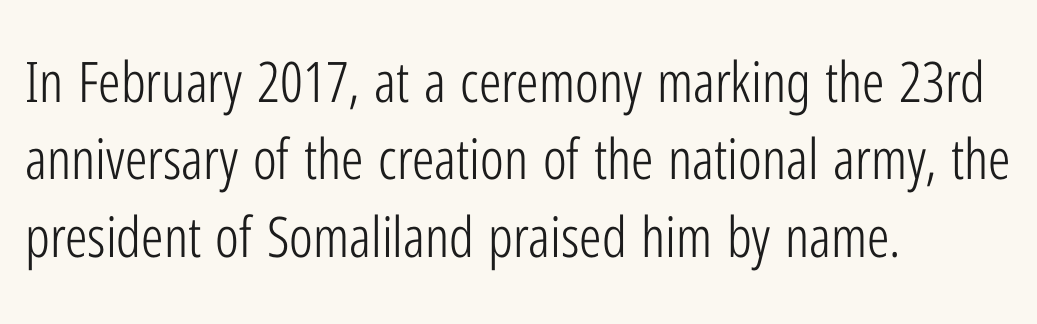
The image shows 56 px light, condensed sans-serif type, upright; set left-aligned, normal line spacing (1.38x), normal letter spacing, not underlined; low stroke contrast and a medium x-height.
